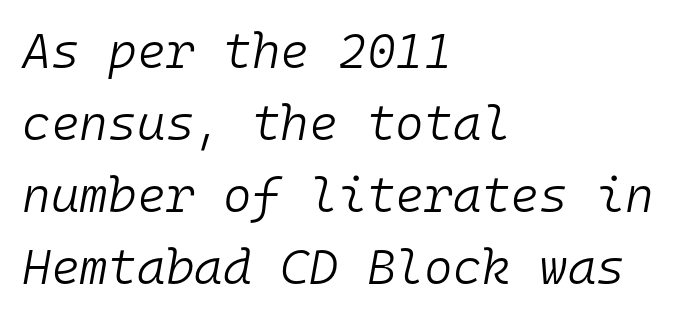
Words float on clear page, feet unadorned. Every character here occupies the same horizontal width, giving the sample a typewriter-like rhythm. The rendering uses a moderate line-height, typical for paragraphs. The rendering applies a slant to the glyphs.
